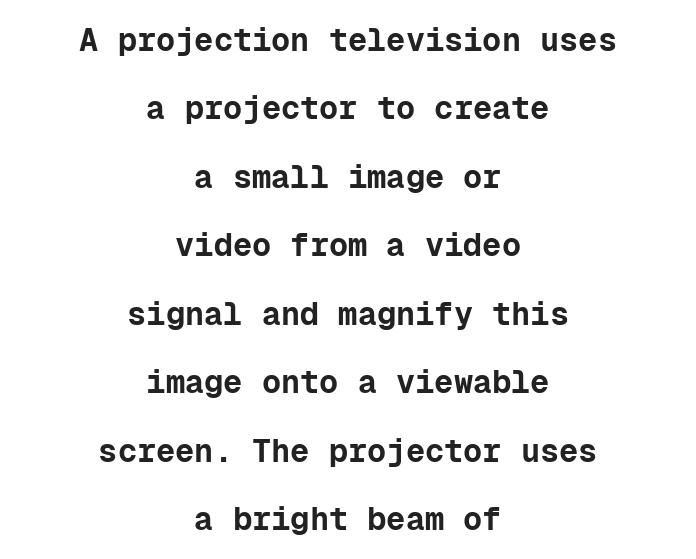
{"serif": "no", "italic": "no", "bold": "yes", "weight": "bold", "width": "normal", "stroke_contrast": "low", "x_height": "medium", "monospaced": "yes", "underline": "no", "align": "center", "line_spacing": "loose", "line_spacing_ratio": 2.14, "letter_spacing": "normal", "letter_spacing_em": 0.0, "glyph_px": 32}
